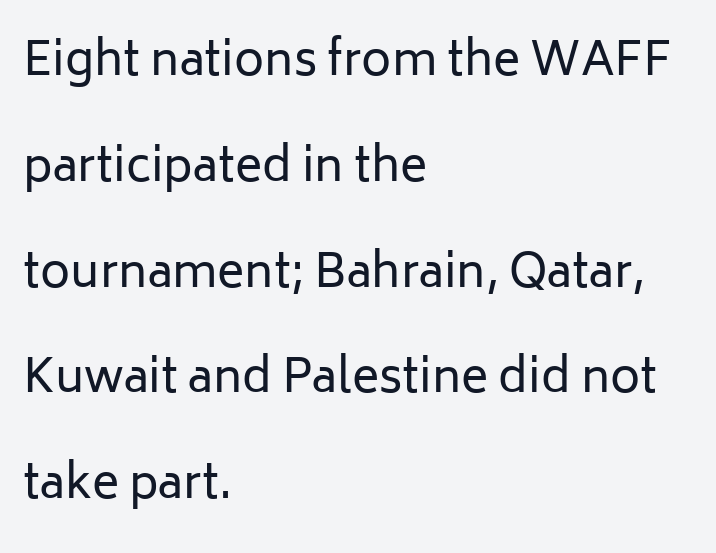
{"serif": "no", "italic": "no", "bold": "no", "weight": "regular", "width": "normal", "stroke_contrast": "low", "x_height": "medium", "monospaced": "no", "underline": "no", "align": "left", "line_spacing": "loose", "line_spacing_ratio": 2.3, "letter_spacing": "normal", "letter_spacing_em": 0.0, "glyph_px": 46}
